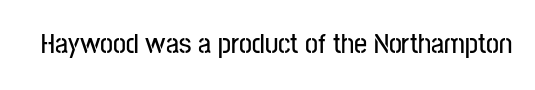
A typesetter would mark this as roman, not italic. The type is set solid horizontally, with unmodified tracking. Plain, unruled lines of type. The passage shown is typeset with a sans-serif family.
